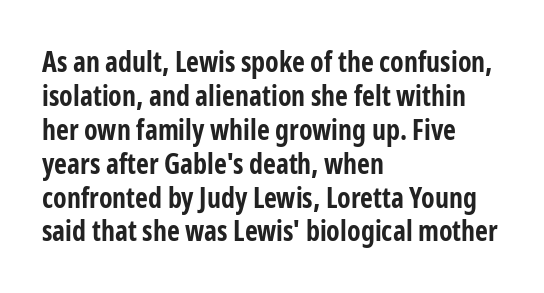
These lines are rendered in a variable-pitch font. This is roman type, the default non-slanted kind. These lines stack with their left ends in a neat column. The gaps between neighbouring characters are ordinary and unremarkable.
